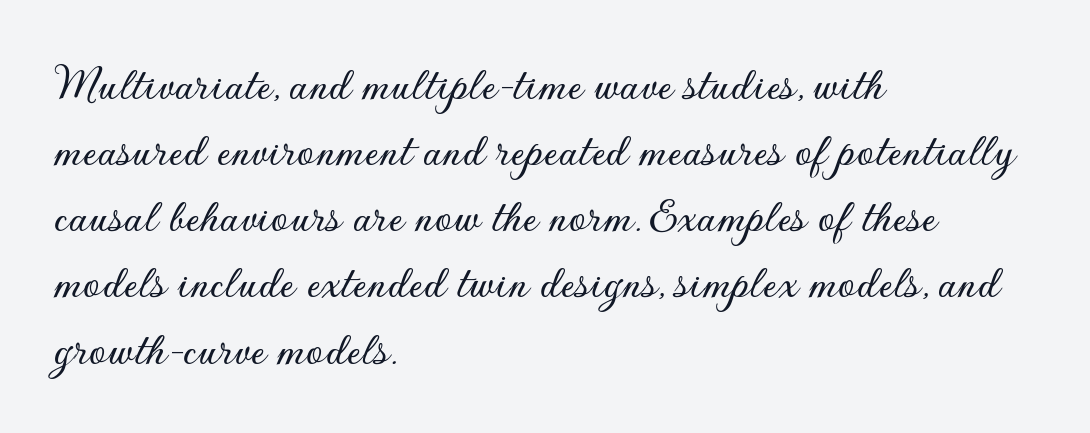
The image shows 49 px sans-serif type; set left-aligned, normal line spacing (1.35x), normal letter spacing, not underlined; low stroke contrast and a small x-height.
